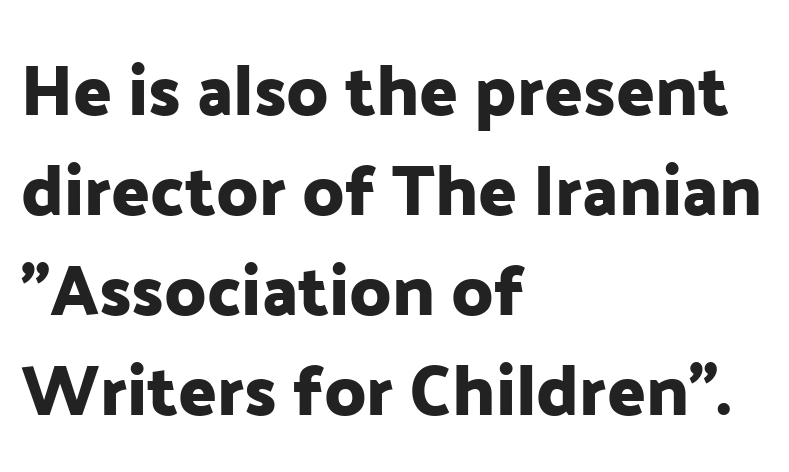
{"serif": "no", "italic": "no", "width": "normal", "stroke_contrast": "low", "x_height": "medium", "monospaced": "no", "underline": "no", "align": "left", "line_spacing": "normal", "line_spacing_ratio": 1.41, "letter_spacing": "normal", "letter_spacing_em": 0.0, "glyph_px": 71}
